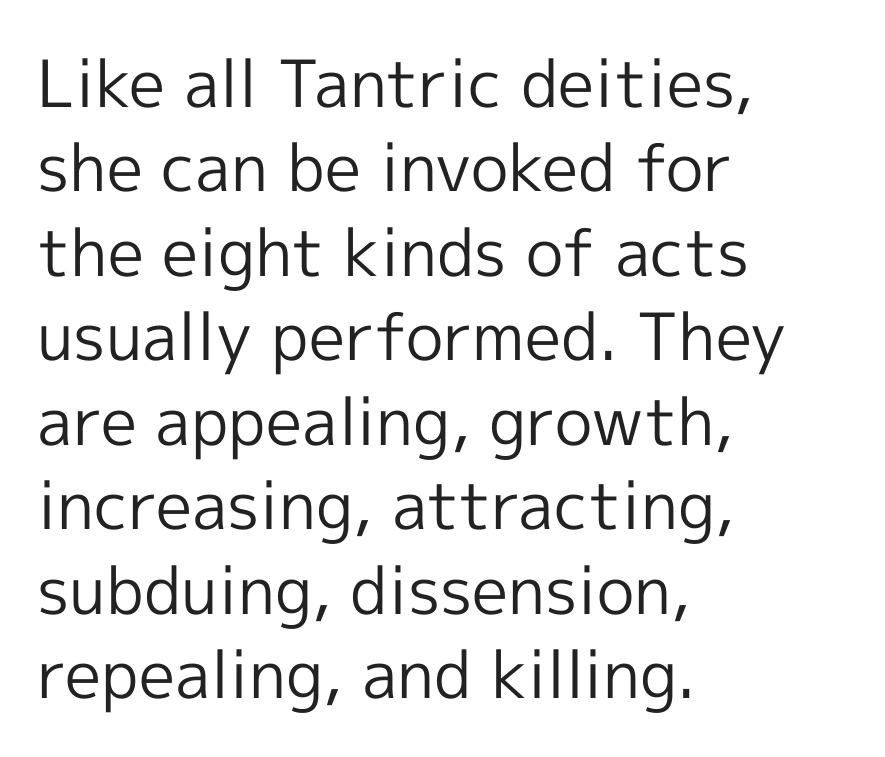
{"serif": "no", "italic": "no", "bold": "no", "weight": "regular", "width": "normal", "x_height": "medium", "monospaced": "no", "underline": "no", "align": "left", "line_spacing": "normal", "line_spacing_ratio": 1.3, "letter_spacing": "normal", "letter_spacing_em": 0.0, "glyph_px": 65}
